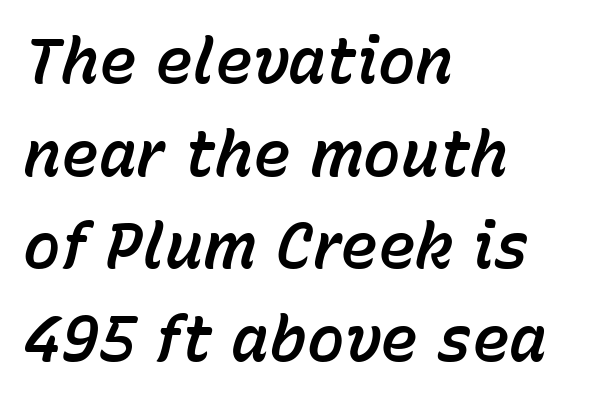
{"italic": "yes", "lean": "right", "slant_degrees": 15, "width": "normal", "stroke_contrast": "low", "x_height": "medium", "monospaced": "no", "underline": "no", "align": "left", "line_spacing": "normal", "line_spacing_ratio": 1.47, "letter_spacing": "normal", "letter_spacing_em": 0.0, "glyph_px": 63}
